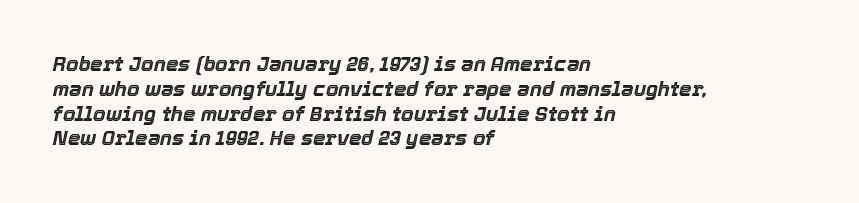
{"italic": "yes", "lean": "right", "slant_degrees": 12, "underline": "no", "align": "left", "line_spacing_ratio": 1.24, "letter_spacing": "normal", "letter_spacing_em": 0.0, "glyph_px": 20}
